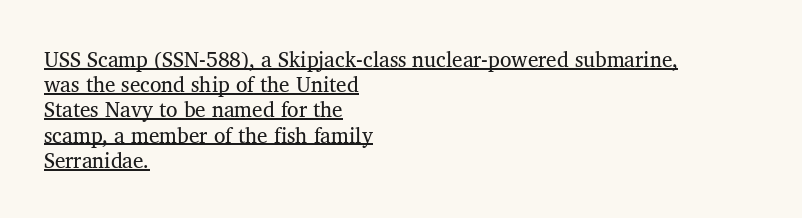
Default kerning and tracking; the words read as compact shapes. Unbolded letterforms with no extra heft. The string is rendered with underlining switched on. Does the lettering tilt? It doesn't — this is upright. The rag falls on the right side of this text block.
